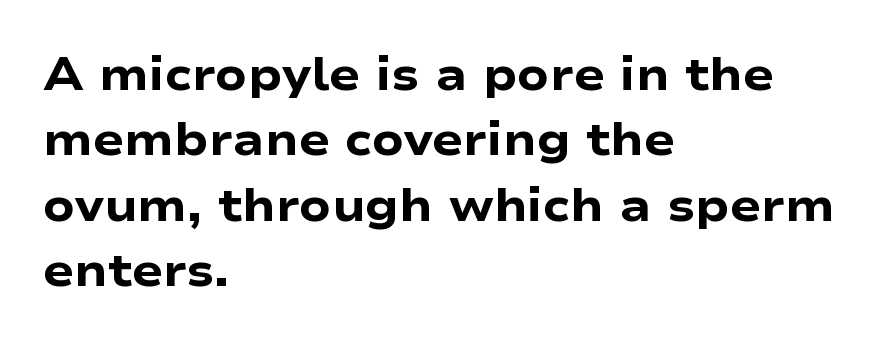
{"serif": "no", "italic": "no", "bold": "yes", "weight": "heavy", "width": "wide", "stroke_contrast": "low", "x_height": "medium", "monospaced": "no", "underline": "no", "align": "left", "line_spacing": "normal", "line_spacing_ratio": 1.42, "letter_spacing": "normal", "letter_spacing_em": 0.0, "glyph_px": 46}
